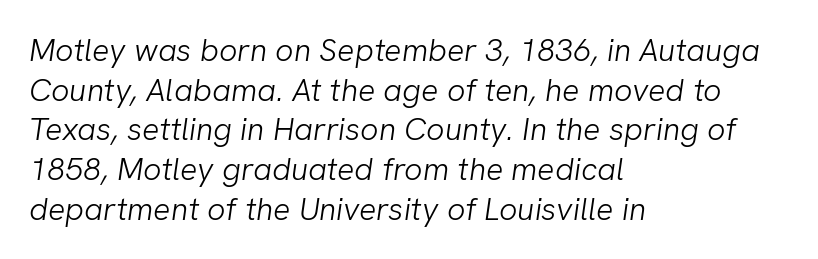
{"serif": "no", "bold": "no", "weight": "light", "width": "normal", "stroke_contrast": "low", "x_height": "medium", "monospaced": "no", "underline": "no", "align": "left", "line_spacing_ratio": 1.24, "letter_spacing": "normal", "letter_spacing_em": 0.0, "glyph_px": 32}
